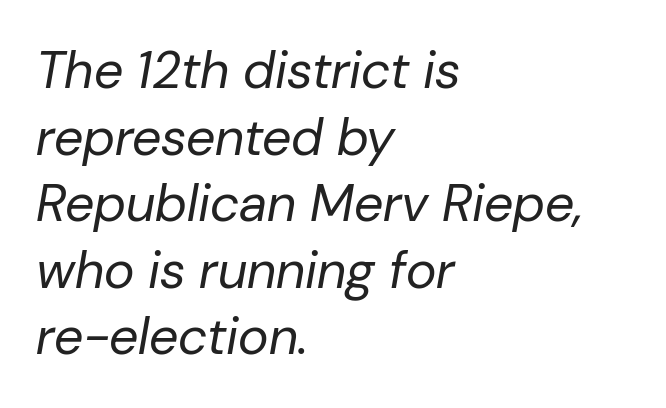
Q: Is the text bold? A: No.
Q: Is the text italic (slanted)? A: Yes, it leans right by about 10 degrees.
Q: Is the text underlined? A: No.
Q: How is the paragraph aligned? A: Left-aligned.
Q: Is the spacing between letters normal or unusually wide? A: Normal.
Q: Is the spacing between lines tight, normal or loose? A: Normal.
Q: Width (condensed, normal, or wide)? A: Normal.
Q: Stroke contrast? A: Low.
Q: x-height? A: Medium.
Q: Monospaced? A: No.
